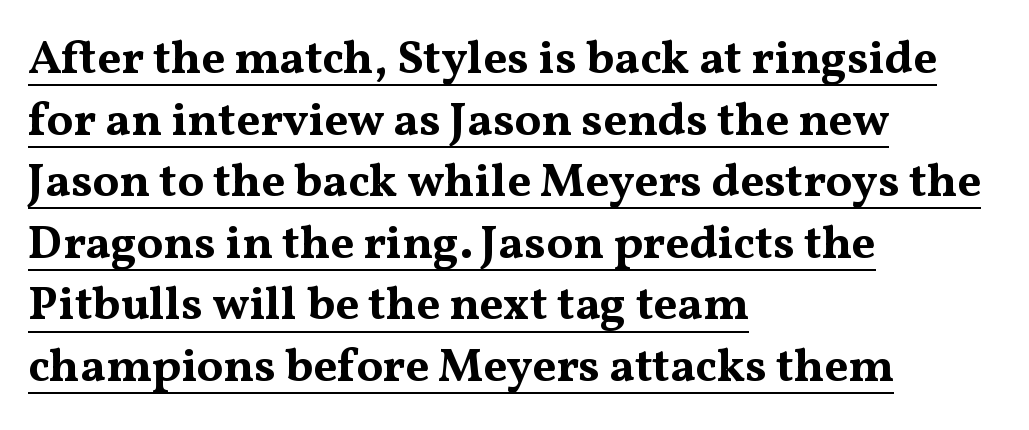
The characters display serif detailing at their extremities. Tall strokes in this sample are plumb rather than angled. Its strokes are broad and dark, the hallmark of bold type. Does extra space separate the letters? No, they use regular spacing. The passage shown is typed in a proportional face where columns would drift. Leftover space on each line is placed entirely after the last word.
